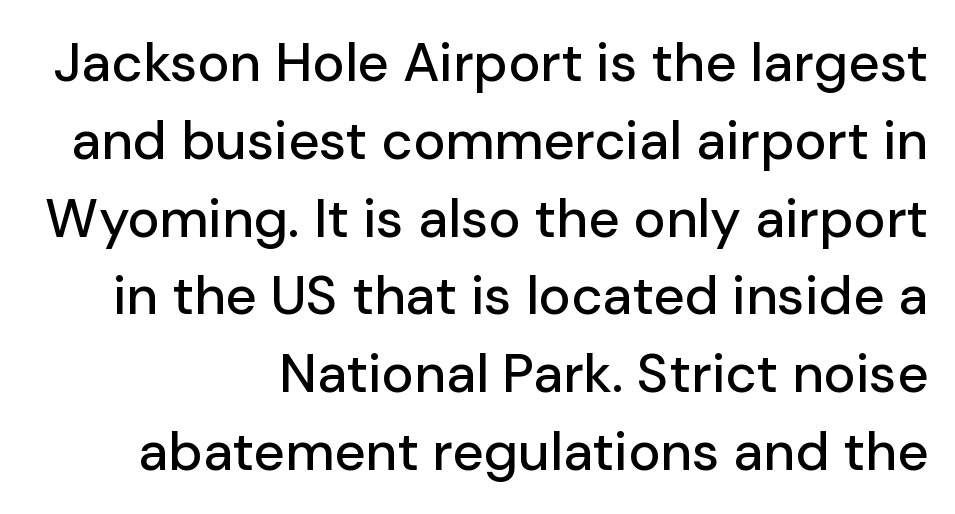
Q: Is the text italic (slanted)? A: No, it is upright.
Q: Is the typeface a serif or a sans-serif typeface? A: Sans-serif.
Q: Is the text underlined? A: No.
Q: How is the paragraph aligned? A: Right-aligned.
Q: Is the spacing between letters normal or unusually wide? A: Normal.
Q: Is the spacing between lines tight, normal or loose? A: Normal.
Q: Width (condensed, normal, or wide)? A: Normal.
Q: Stroke contrast? A: Low.
Q: x-height? A: Medium.
Q: Monospaced? A: No.
